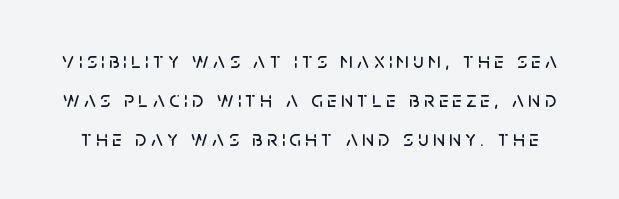
{"italic": "no", "underline": "no", "line_spacing_ratio": 1.77, "letter_spacing": "wide", "letter_spacing_em": 0.2, "glyph_px": 22}
